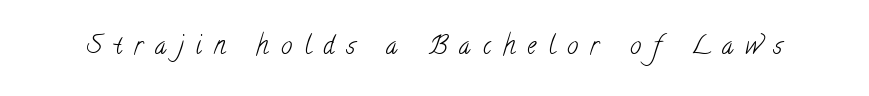
{"bold": "no", "underline": "no", "letter_spacing": "wide", "letter_spacing_em": 0.48, "glyph_px": 25}
